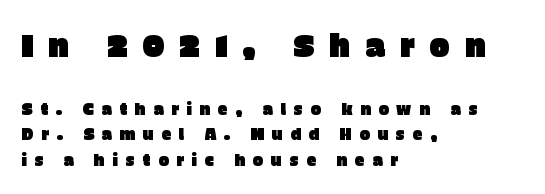
Q: Is the text italic (slanted)? A: No, it is upright.
Q: Is the typeface a serif or a sans-serif typeface? A: Sans-serif.
Q: Is the text underlined? A: No.
Q: How is the paragraph aligned? A: Left-aligned.
Q: Is the spacing between letters normal or unusually wide? A: Unusually wide.
Q: Is the spacing between lines tight, normal or loose? A: Normal.
Q: Which block of text is set in a larger size, the first (top) or the second (bottom)? A: The first (top) one.
Q: Width (condensed, normal, or wide)? A: Normal.
Q: Stroke contrast? A: Low.
Q: x-height? A: Large.
Q: Monospaced? A: No.
